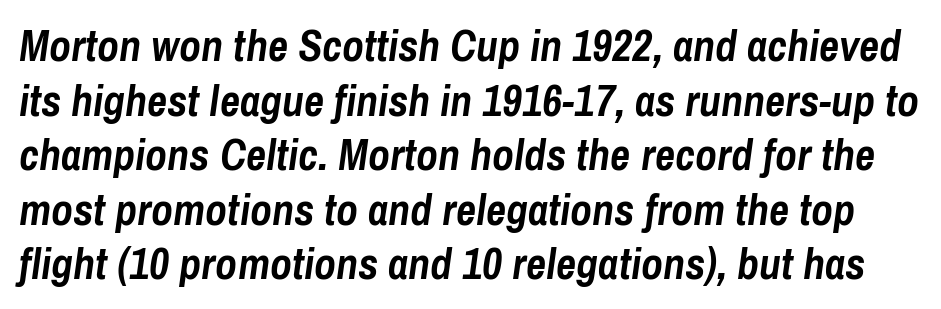
Q: Is the text bold? A: Yes.
Q: Is the text italic (slanted)? A: Yes, it leans right by about 8 degrees.
Q: Is the text underlined? A: No.
Q: Is the spacing between letters normal or unusually wide? A: Normal.
Q: Width (condensed, normal, or wide)? A: Condensed.
Q: Stroke contrast? A: Low.
Q: x-height? A: Medium.
Q: Monospaced? A: No.
